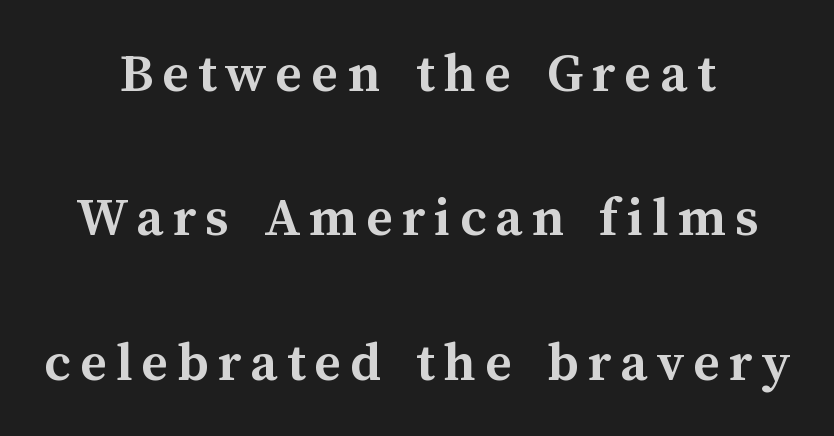
The image shows 58 px semibold type, upright; set centered, loose line spacing (2.49x), not underlined; medium stroke contrast and a medium x-height.
